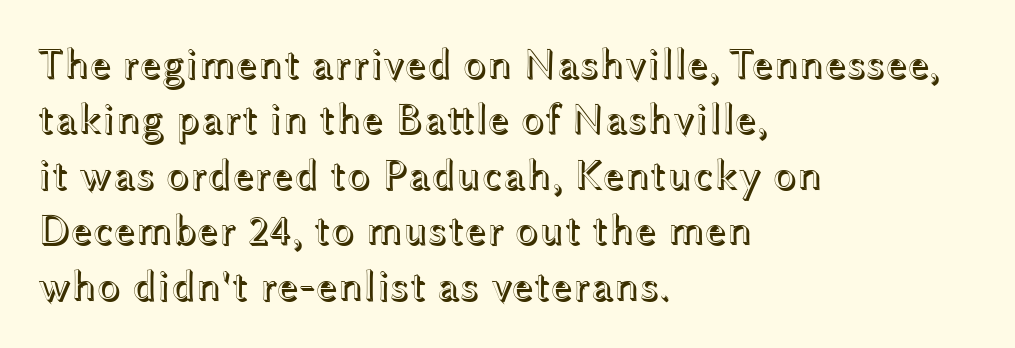
{"italic": "no", "width": "wide", "x_height": "medium", "monospaced": "no", "underline": "no", "align": "left", "line_spacing": "normal", "line_spacing_ratio": 1.29, "letter_spacing": "normal", "letter_spacing_em": 0.0, "glyph_px": 43}
